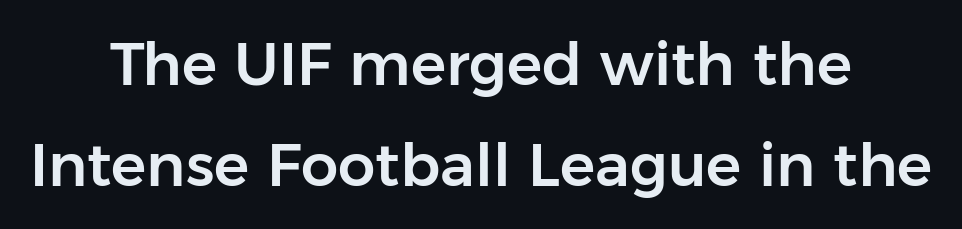
{"serif": "no", "italic": "no", "width": "normal", "stroke_contrast": "low", "x_height": "medium", "monospaced": "no", "underline": "no", "align": "center", "line_spacing_ratio": 1.72, "letter_spacing": "normal", "letter_spacing_em": 0.0, "glyph_px": 59}
